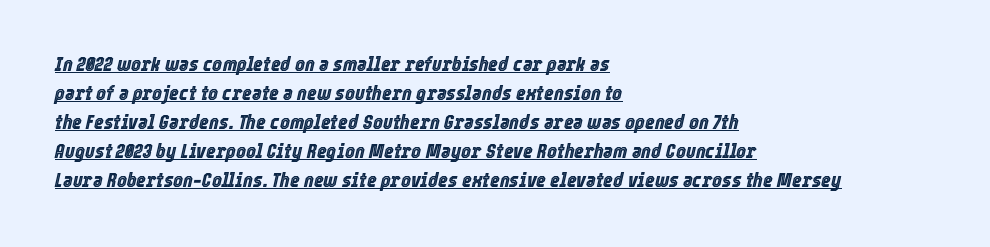
{"italic": "yes", "lean": "right", "slant_degrees": 12, "underline": "yes", "align": "left", "line_spacing": "normal", "line_spacing_ratio": 1.38, "letter_spacing": "normal", "letter_spacing_em": 0.0, "glyph_px": 21}
